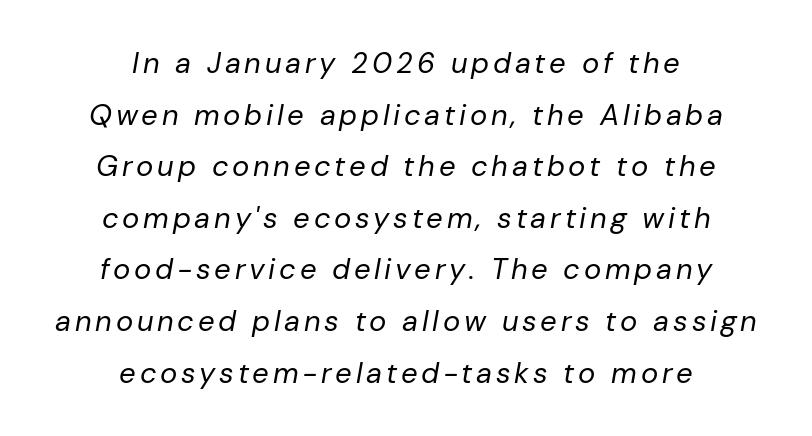
The image shows 29 px regular-weight type, italic (leaning right); set centered, line spacing 1.78x, not underlined; low stroke contrast and a medium x-height.
